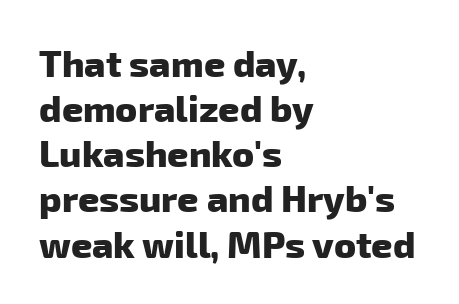
The image shows 37 px heavy sans-serif type; set left-aligned, line spacing 1.22x, normal letter spacing, not underlined; low stroke contrast and a medium x-height.
